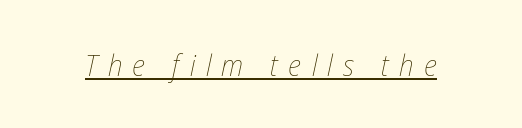
{"italic": "yes", "lean": "right", "slant_degrees": 12, "bold": "no", "weight": "thin", "width": "condensed", "stroke_contrast": "low", "x_height": "medium", "monospaced": "no", "underline": "yes", "letter_spacing": "wide", "letter_spacing_em": 0.34, "glyph_px": 30}
